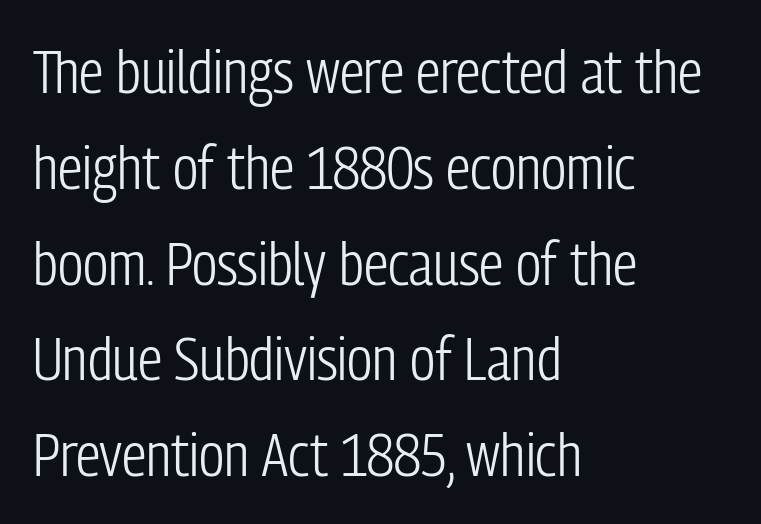
Q: Is the text bold? A: No.
Q: Is the text italic (slanted)? A: No, it is upright.
Q: Is the typeface a serif or a sans-serif typeface? A: Sans-serif.
Q: Is the text underlined? A: No.
Q: How is the paragraph aligned? A: Left-aligned.
Q: Is the spacing between letters normal or unusually wide? A: Normal.
Q: Is the spacing between lines tight, normal or loose? A: Normal.
Q: Width (condensed, normal, or wide)? A: Condensed.
Q: Stroke contrast? A: Low.
Q: x-height? A: Medium.
Q: Monospaced? A: No.
